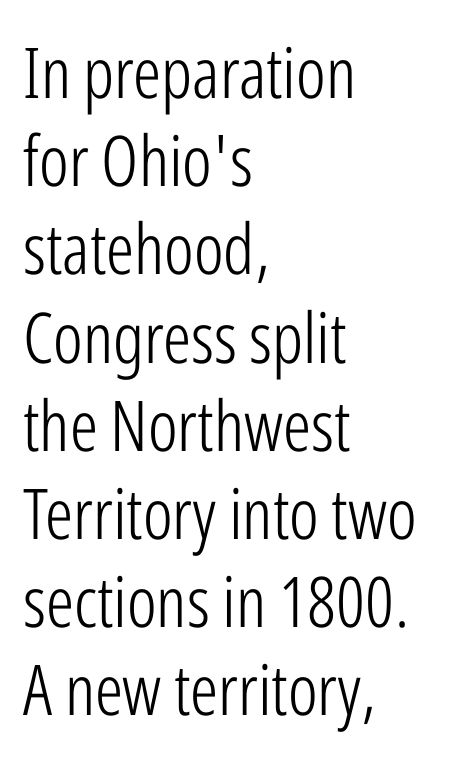
Bold? No — there's no thickening of the strokes. Horizontal bands of white between lines are of average thickness. The lines in this sample share a left origin and differ only in where they stop. The passage shown is typed in a proportional face where columns would drift. Note: no serifs on the glyphs. Letter spacing: default.
